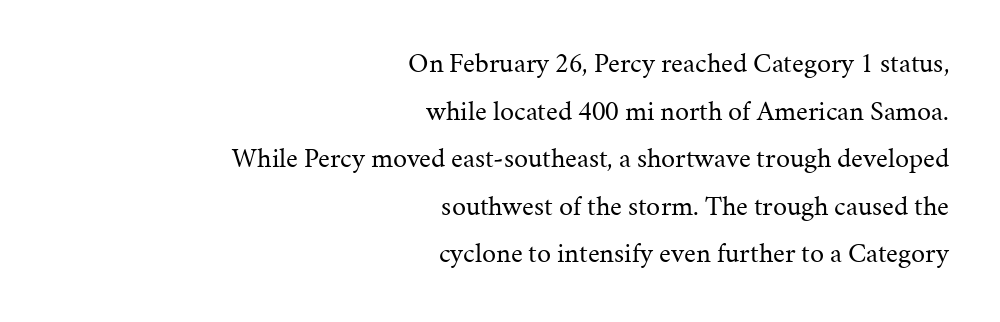
{"serif": "yes", "italic": "no", "bold": "no", "weight": "regular", "width": "normal", "stroke_contrast": "medium", "x_height": "medium", "monospaced": "no", "underline": "no", "align": "right", "line_spacing": "normal", "line_spacing_ratio": 1.7, "letter_spacing": "normal", "letter_spacing_em": 0.0, "glyph_px": 28}
